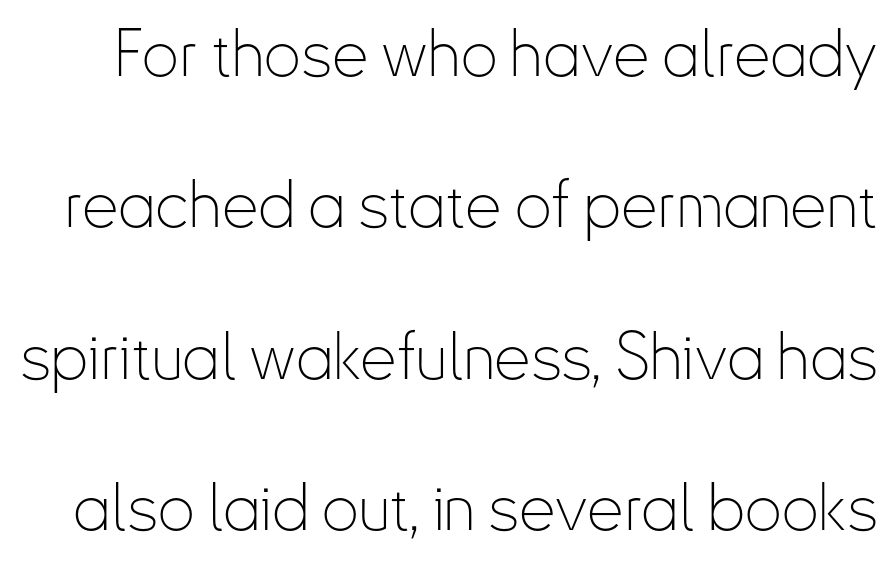
{"serif": "no", "italic": "no", "bold": "no", "weight": "thin", "width": "condensed", "stroke_contrast": "low", "x_height": "small", "monospaced": "no", "underline": "no", "line_spacing": "loose", "line_spacing_ratio": 2.33, "letter_spacing": "normal", "letter_spacing_em": 0.0, "glyph_px": 65}
